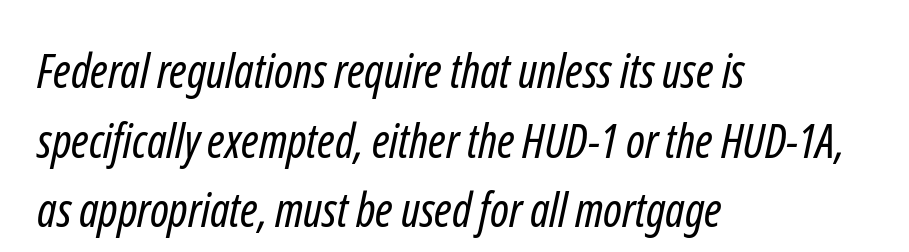
Q: Is the text bold? A: No.
Q: Is the typeface a serif or a sans-serif typeface? A: Sans-serif.
Q: Is the text underlined? A: No.
Q: How is the paragraph aligned? A: Left-aligned.
Q: Is the spacing between letters normal or unusually wide? A: Normal.
Q: Is the spacing between lines tight, normal or loose? A: Normal.
Q: Width (condensed, normal, or wide)? A: Condensed.
Q: Stroke contrast? A: Low.
Q: x-height? A: Medium.
Q: Monospaced? A: No.
